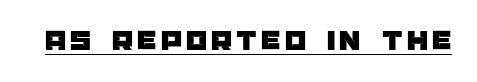
Q: Is the text italic (slanted)? A: No, it is upright.
Q: Is the typeface a serif or a sans-serif typeface? A: Sans-serif.
Q: Is the text underlined? A: Yes.
Q: Width (condensed, normal, or wide)? A: Normal.
Q: Stroke contrast? A: Low.
Q: x-height? A: Large.
Q: Monospaced? A: No.
